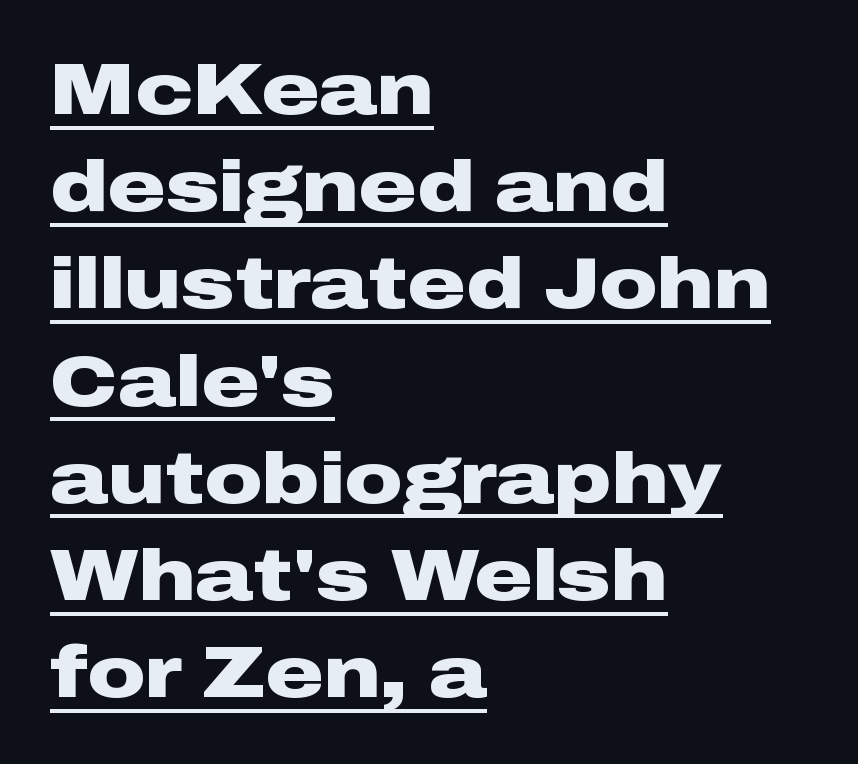
The image shows 72 px heavy, wide sans-serif type, upright; set left-aligned, normal line spacing (1.35x), normal letter spacing, underlined; low stroke contrast and a medium x-height.
